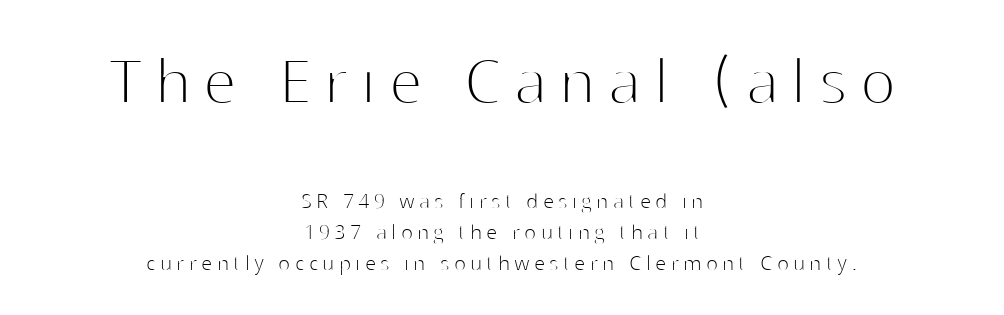
Q: Is the text bold? A: No.
Q: Is the text italic (slanted)? A: No, it is upright.
Q: Is the typeface a serif or a sans-serif typeface? A: Sans-serif.
Q: Is the text underlined? A: No.
Q: How is the paragraph aligned? A: Centered.
Q: Which block of text is set in a larger size, the first (top) or the second (bottom)? A: The first (top) one.
Q: Width (condensed, normal, or wide)? A: Normal.
Q: Stroke contrast? A: High.
Q: x-height? A: Medium.
Q: Monospaced? A: No.
